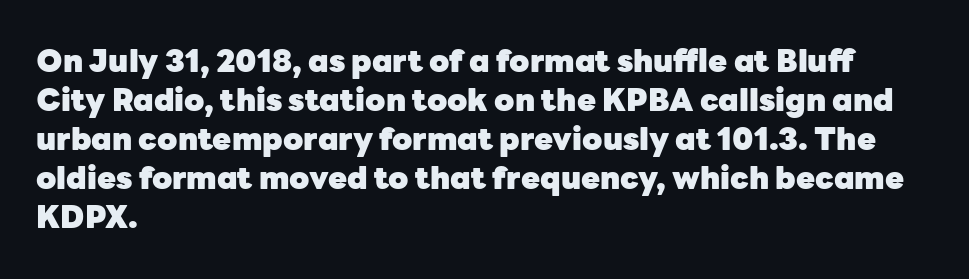
Letters rest on an invisible, unmarked baseline. If you drew a line through each stem, it would be perfectly vertical. The lines sit at an ordinary, default distance from one another. The font family rendered here belongs to the sans-serif group. Characters follow at the spacing the type designer built in. Which margin do the lines hug? The left one — the right edge is uneven.
